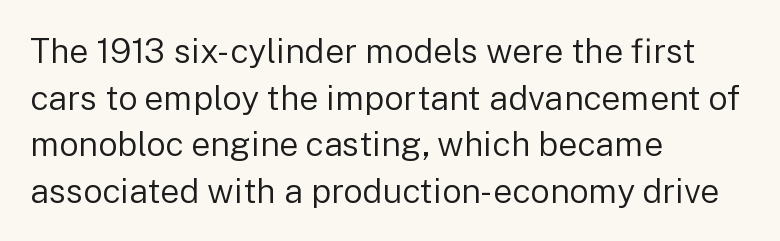
The image shows 34 px regular-weight sans-serif type, upright; set left-aligned, normal line spacing (1.37x), normal letter spacing, not underlined; low stroke contrast and a medium x-height.
